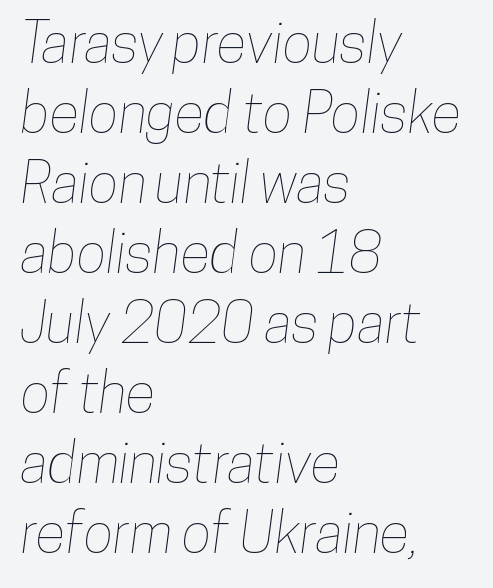
{"width": "condensed", "stroke_contrast": "low", "x_height": "medium", "monospaced": "no", "underline": "no", "align": "left", "line_spacing": "normal", "line_spacing_ratio": 1.25, "letter_spacing": "normal", "letter_spacing_em": 0.0, "glyph_px": 56}
